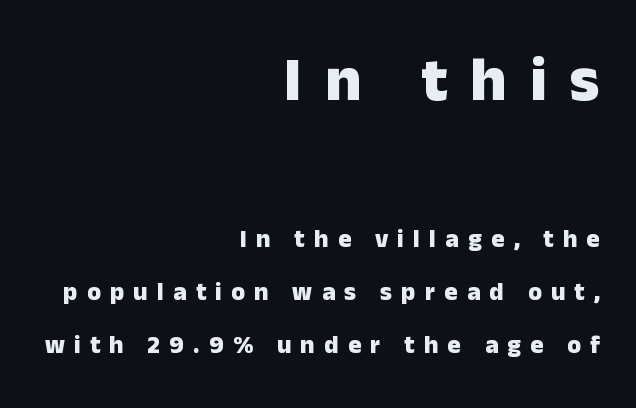
Q: Is the text bold? A: Yes.
Q: Is the text italic (slanted)? A: No, it is upright.
Q: Is the typeface a serif or a sans-serif typeface? A: Sans-serif.
Q: Is the text underlined? A: No.
Q: How is the paragraph aligned? A: Right-aligned.
Q: Is the spacing between letters normal or unusually wide? A: Unusually wide.
Q: Is the spacing between lines tight, normal or loose? A: Loose.
Q: Which block of text is set in a larger size, the first (top) or the second (bottom)? A: The first (top) one.
Q: Width (condensed, normal, or wide)? A: Normal.
Q: Stroke contrast? A: Low.
Q: x-height? A: Medium.
Q: Monospaced? A: No.
